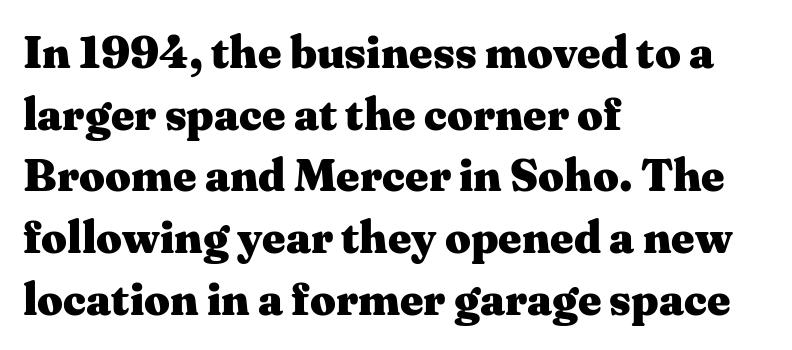
{"serif": "yes", "italic": "no", "bold": "yes", "weight": "heavy", "width": "wide", "stroke_contrast": "medium", "x_height": "medium", "monospaced": "no", "underline": "no", "align": "left", "line_spacing": "normal", "line_spacing_ratio": 1.37, "letter_spacing": "normal", "letter_spacing_em": 0.0, "glyph_px": 45}
